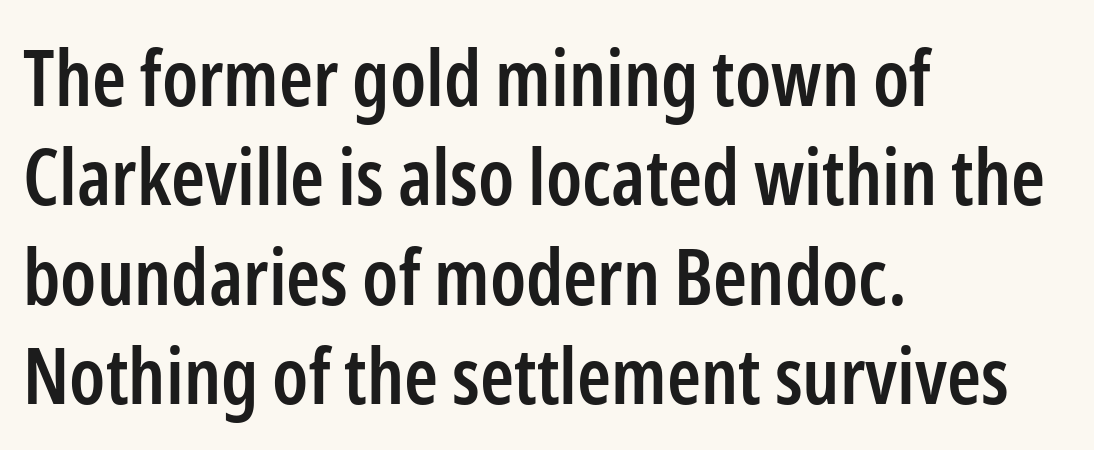
The line texture is even and compact thanks to regular tracking. The face used here is proportionally spaced, like ordinary book or web type. The glyphs have the mass of a demibold cut, below bold. A normal amount of white space separates one row of letters from the next.
